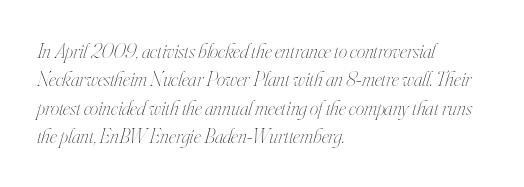
The image shows 21 px text type, italic (leaning right); set left-aligned, normal line spacing (1.35x), normal letter spacing, not underlined.
